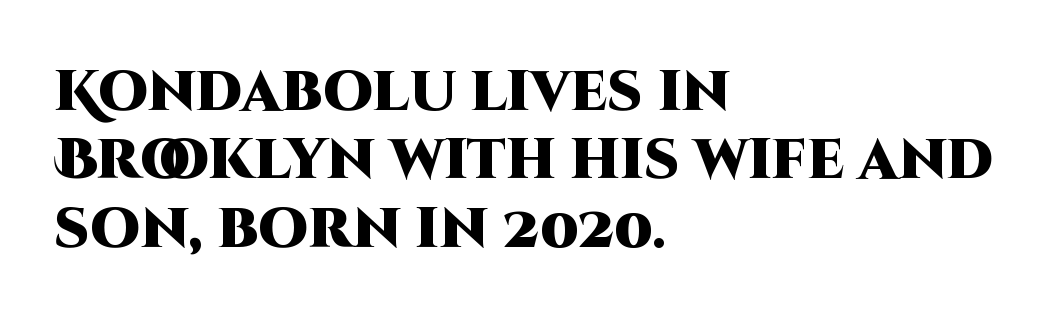
The type sits square on the baseline with zero lean. In terms of weight, the rendering is a true, heavy bold. Is the block centered? No — it sits flush against the left margin. The line texture is even and compact thanks to regular tracking. Character widths vary here, with narrow letters taking less room than wide ones. This is sans-serif lettering, the kind often seen on screens and signage.
